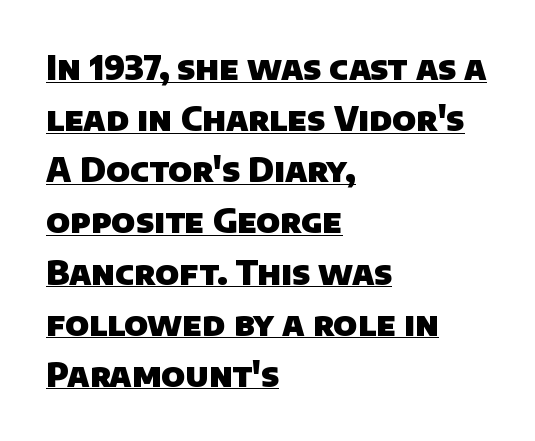
The image shows 33 px heavy sans-serif type; set left-aligned, normal line spacing (1.55x), normal letter spacing, underlined; low stroke contrast and a large x-height.
